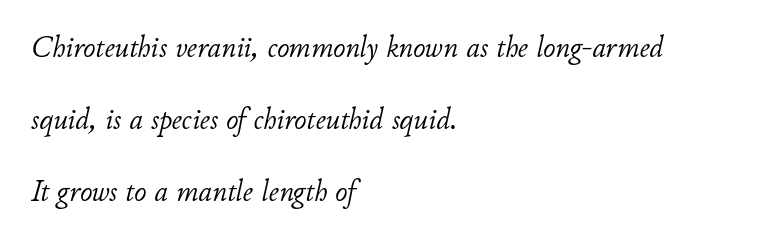
{"italic": "yes", "lean": "right", "slant_degrees": 11, "bold": "no", "weight": "light", "width": "normal", "stroke_contrast": "low", "x_height": "small", "monospaced": "no", "underline": "no", "align": "left", "line_spacing": "loose", "line_spacing_ratio": 2.4, "letter_spacing": "normal", "letter_spacing_em": 0.0, "glyph_px": 30}
